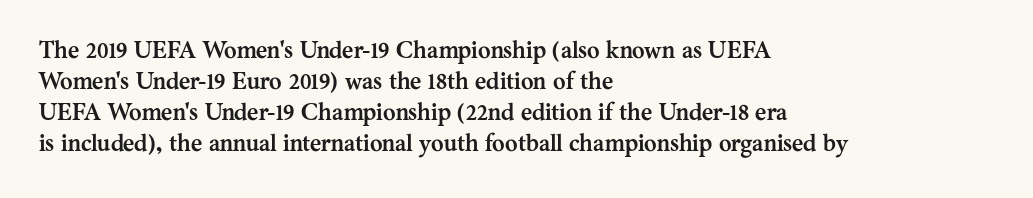
Q: Is the text bold? A: Yes.
Q: Is the text italic (slanted)? A: No, it is upright.
Q: Is the text underlined? A: No.
Q: How is the paragraph aligned? A: Left-aligned.
Q: Is the spacing between letters normal or unusually wide? A: Normal.
Q: Is the spacing between lines tight, normal or loose? A: Normal.
